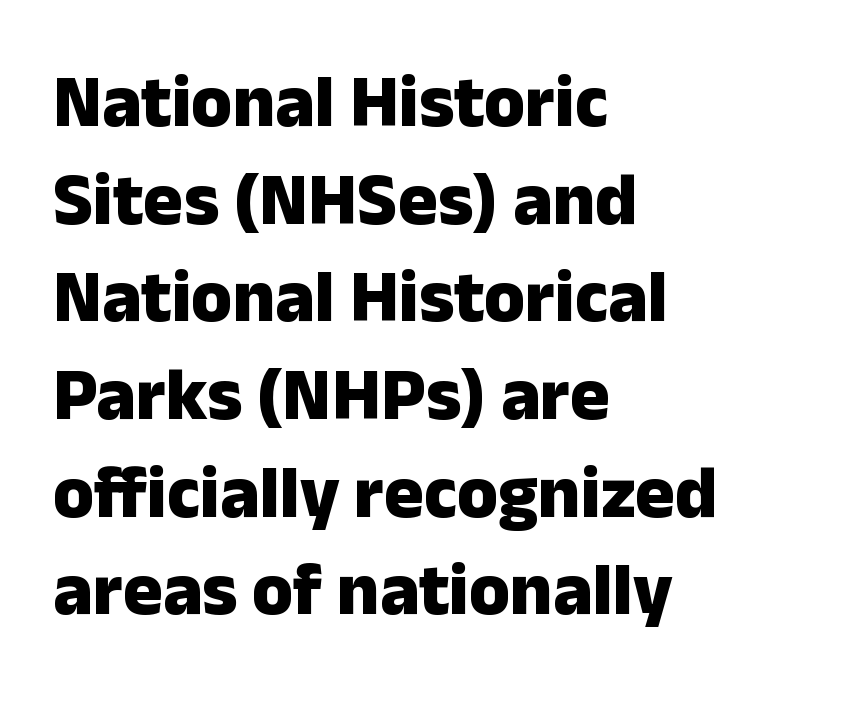
Q: Is the text bold? A: Yes.
Q: Is the text italic (slanted)? A: No, it is upright.
Q: Is the typeface a serif or a sans-serif typeface? A: Sans-serif.
Q: Is the text underlined? A: No.
Q: How is the paragraph aligned? A: Left-aligned.
Q: Is the spacing between letters normal or unusually wide? A: Normal.
Q: Is the spacing between lines tight, normal or loose? A: Normal.
Q: Width (condensed, normal, or wide)? A: Normal.
Q: Stroke contrast? A: Low.
Q: x-height? A: Medium.
Q: Monospaced? A: No.
